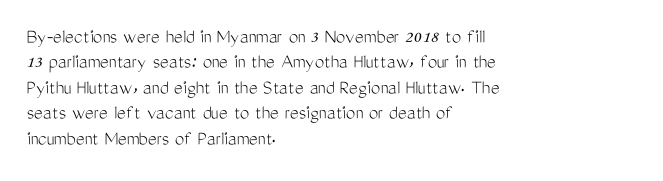
{"italic": "no", "bold": "no", "underline": "no", "align": "left", "line_spacing_ratio": 1.21, "letter_spacing": "normal", "letter_spacing_em": 0.0, "glyph_px": 21}
